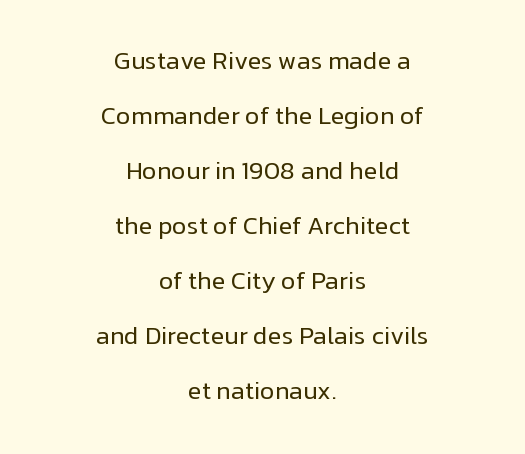
{"italic": "no", "bold": "no", "underline": "no", "align": "center", "line_spacing": "loose", "line_spacing_ratio": 2.2, "letter_spacing": "normal", "letter_spacing_em": 0.0, "glyph_px": 25}
